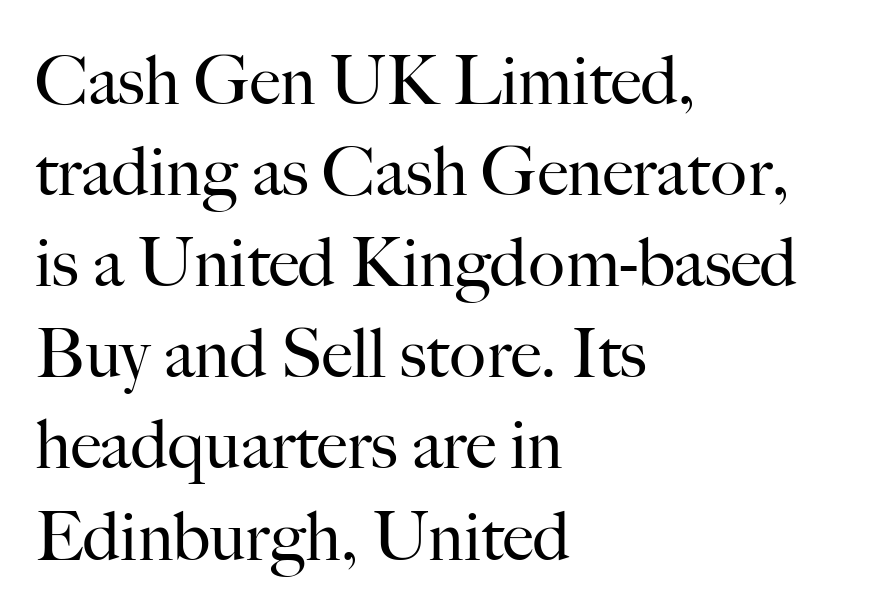
A typesetter would call this leading conventional body-copy spacing. These lines keep a tight, regular rhythm from letter to letter. Counters stay open thanks to moderate or lighter strokes. Leftover space on each line is placed entirely after the last word. The gap between lines stays unmarked.
